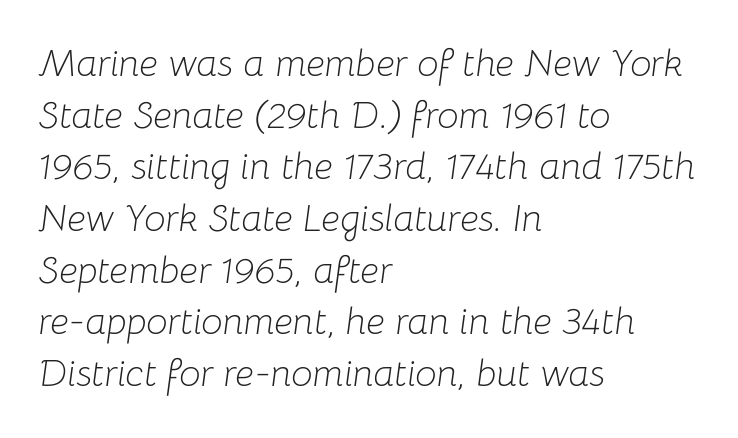
The image shows 38 px light type, italic (leaning right); set left-aligned, normal line spacing (1.36x), normal letter spacing, not underlined; low stroke contrast and a medium x-height.
